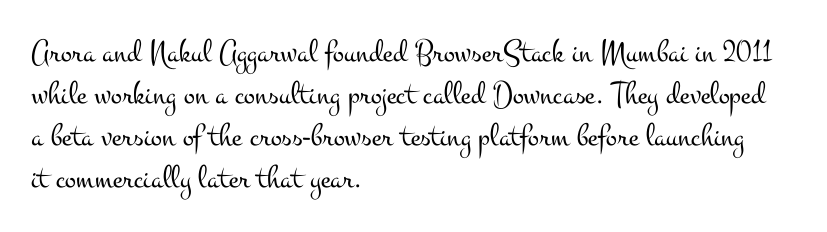
The image shows 33 px light, wide type; set left-aligned, normal line spacing (1.27x), normal letter spacing, not underlined; medium stroke contrast and a small x-height.
